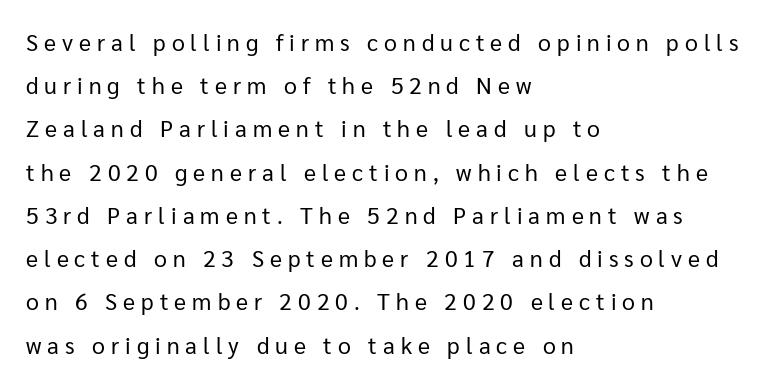
Q: Is the text bold? A: No.
Q: Is the text italic (slanted)? A: No, it is upright.
Q: Is the text underlined? A: No.
Q: How is the paragraph aligned? A: Left-aligned.
Q: Is the spacing between letters normal or unusually wide? A: Unusually wide.
